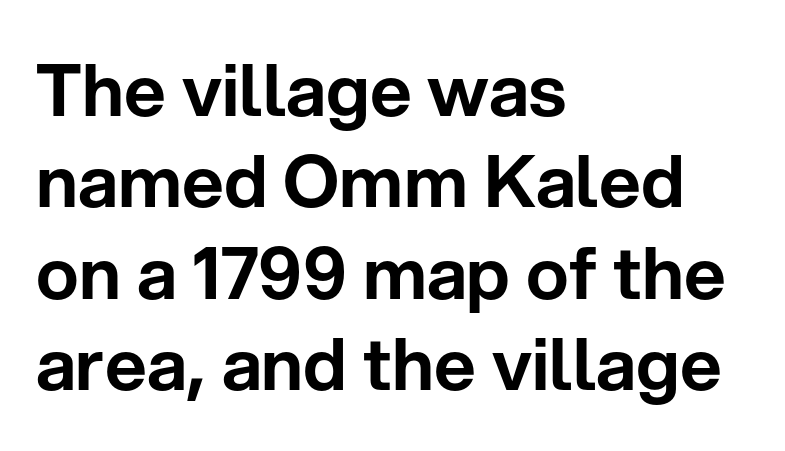
Q: Is the text italic (slanted)? A: No, it is upright.
Q: Is the typeface a serif or a sans-serif typeface? A: Sans-serif.
Q: Is the text underlined? A: No.
Q: How is the paragraph aligned? A: Left-aligned.
Q: Is the spacing between letters normal or unusually wide? A: Normal.
Q: Is the spacing between lines tight, normal or loose? A: Normal.
Q: Width (condensed, normal, or wide)? A: Normal.
Q: Stroke contrast? A: Low.
Q: x-height? A: Medium.
Q: Monospaced? A: No.
